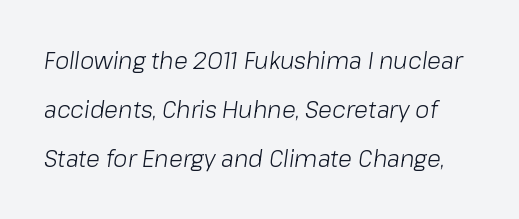
Lines of text with bare space underneath. The typesetting does not lean heavy: it is not bold. This sample uses plain, unmodified letter spacing. Each new line begins a long way beneath the previous one. Rendered with sloped, italic letterforms.
